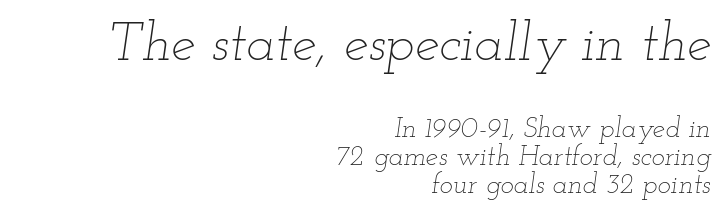
This rendering leaves character spacing at its baseline value. A typesetter would call this proportional, since set widths differ per character. No word sits above an underline. Every row of glyphs terminates at an identical x-position on the right. Size contrast runs from large at the top to small at the bottom. Regarding leading, the lines here are crowded together.
